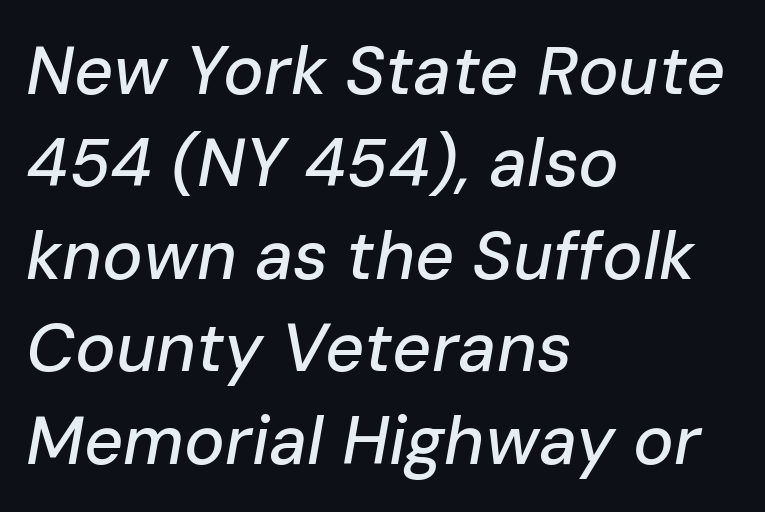
Varying glyph widths throughout — classic text-font behaviour. How would I describe the line gaps? Plain and ordinary. Yep, that's italic — everything's leaning. Spacing between characters is what you'd get straight out of the box.
